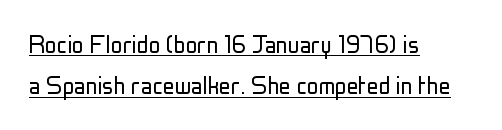
Somebody hit Ctrl+U on this one — the words are underlined. Classification — sans serif. Nope, not italic — everything's standing straight. Compared with typical paragraphs, the rows here are spaced about the same. The letters advance in unequal steps, a hallmark of proportional type. The typesetting does not lean heavy: it is not bold.
